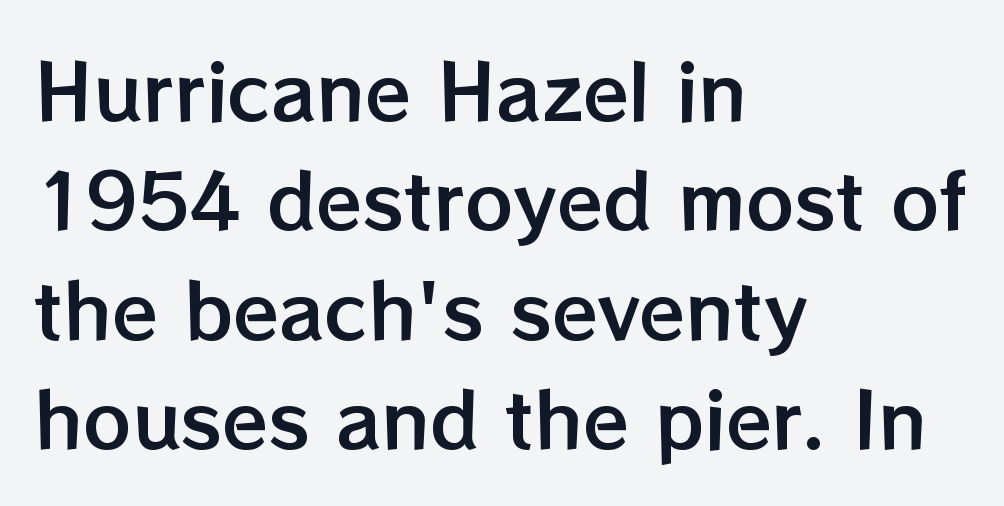
The image shows 75 px text type, upright; set left-aligned, normal line spacing (1.46x), normal letter spacing, not underlined; low stroke contrast and a medium x-height.
